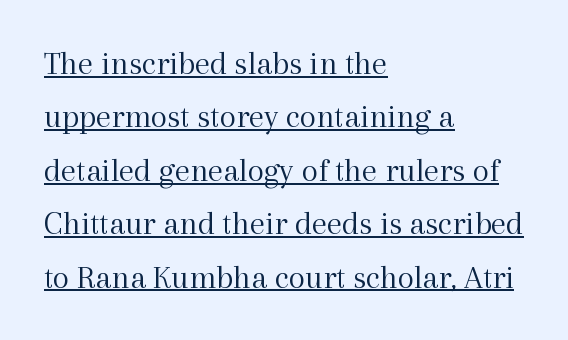
Q: Is the text bold? A: No.
Q: Is the text italic (slanted)? A: No, it is upright.
Q: Is the typeface a serif or a sans-serif typeface? A: Serif.
Q: Is the text underlined? A: Yes.
Q: How is the paragraph aligned? A: Left-aligned.
Q: Is the spacing between letters normal or unusually wide? A: Normal.
Q: Is the spacing between lines tight, normal or loose? A: Normal.
Q: Width (condensed, normal, or wide)? A: Normal.
Q: x-height? A: Medium.
Q: Monospaced? A: No.
